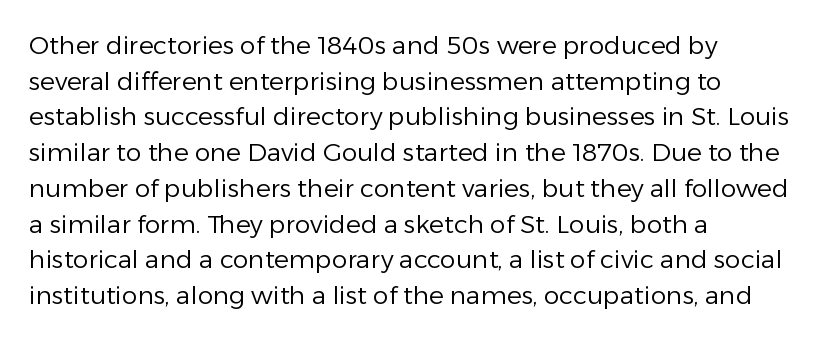
Q: Is the text bold? A: No.
Q: Is the text italic (slanted)? A: No, it is upright.
Q: Is the text underlined? A: No.
Q: How is the paragraph aligned? A: Left-aligned.
Q: Is the spacing between letters normal or unusually wide? A: Normal.
Q: Is the spacing between lines tight, normal or loose? A: Normal.
